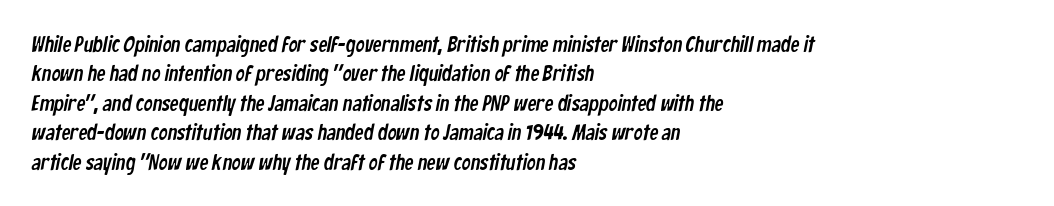
Beneath every word, the page is bare. Caption: multi-line text, flush left, ragged right. In terms of leading, this rendering sits right in the middle. This rendering leaves character spacing at its baseline value.
